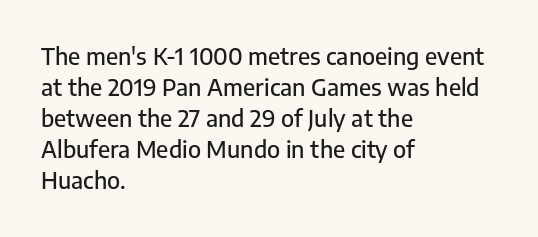
Q: Is the text italic (slanted)? A: No, it is upright.
Q: Is the text underlined? A: No.
Q: How is the paragraph aligned? A: Left-aligned.
Q: Is the spacing between letters normal or unusually wide? A: Normal.
Q: Is the spacing between lines tight, normal or loose? A: Normal.
